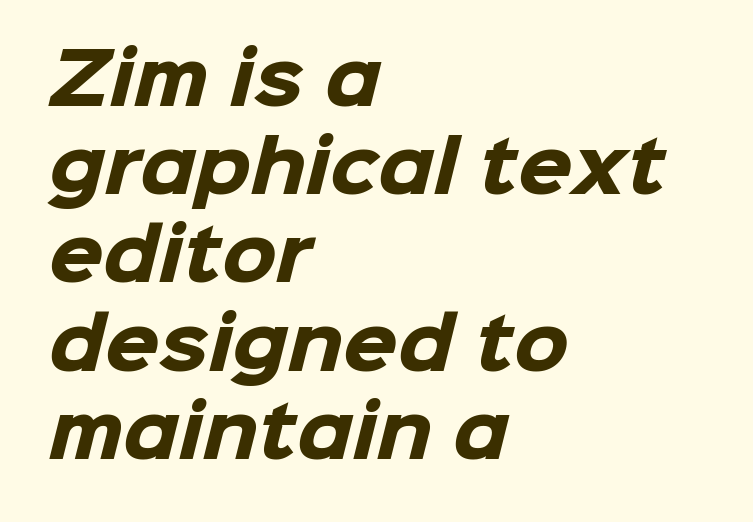
The image shows 70 px heavy sans-serif type; set left-aligned, normal line spacing (1.26x), normal letter spacing, not underlined; low stroke contrast and a medium x-height.
